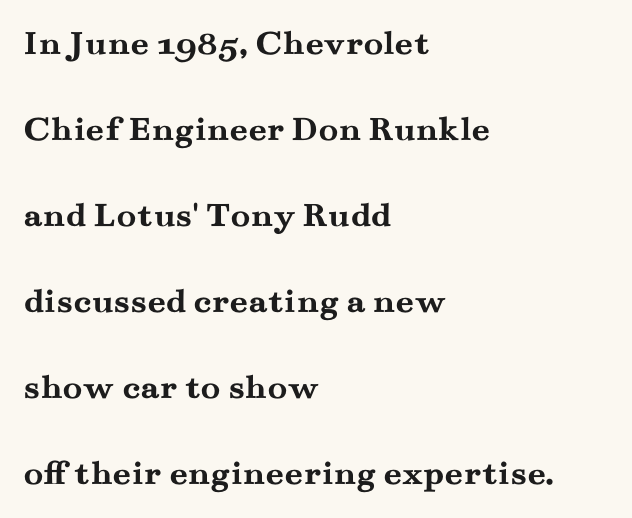
Each word holds together tightly as a unit, with standard inter-letter gaps. Line beginnings align vertically; line endings do not. The block of text is sparse from top to bottom, with ample space between rows. Characters remain perfectly vertical along every line.
